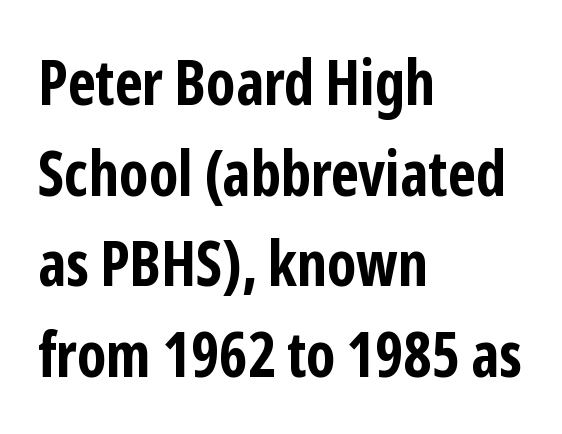
The image shows 62 px bold, condensed sans-serif type, upright; set left-aligned, normal line spacing (1.46x), normal letter spacing, not underlined; low stroke contrast and a medium x-height.
